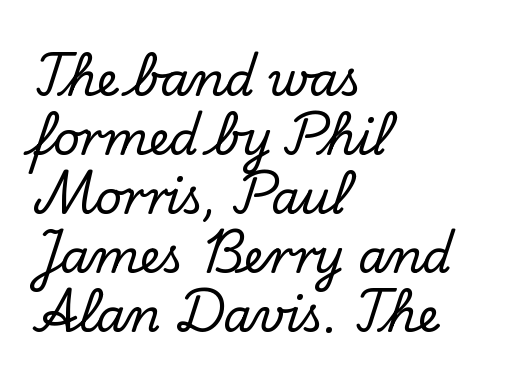
{"serif": "yes", "width": "normal", "stroke_contrast": "low", "x_height": "small", "monospaced": "no", "underline": "no", "align": "left", "line_spacing": "normal", "line_spacing_ratio": 1.28, "letter_spacing": "normal", "letter_spacing_em": 0.0, "glyph_px": 46}
